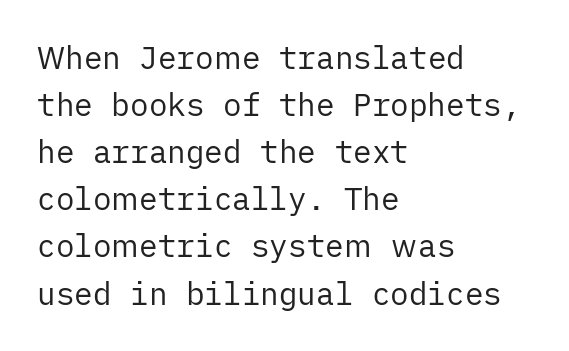
The image shows 31 px regular-weight sans-serif type, upright; set left-aligned, normal line spacing (1.52x), normal letter spacing, not underlined; low stroke contrast and a medium x-height.
